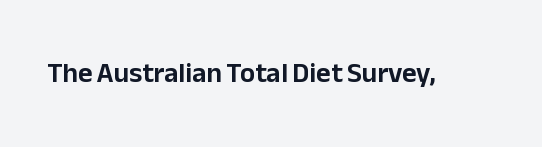
{"serif": "no", "italic": "no", "width": "normal", "stroke_contrast": "low", "x_height": "medium", "monospaced": "no", "underline": "no", "letter_spacing": "normal", "letter_spacing_em": 0.0, "glyph_px": 28}
